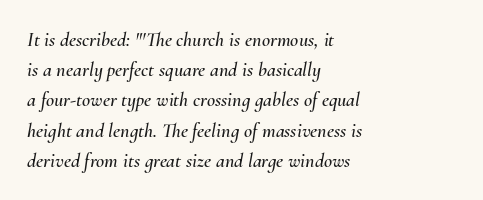
{"italic": "yes", "lean": "right", "slant_degrees": 10, "underline": "no", "align": "left", "line_spacing": "normal", "line_spacing_ratio": 1.51, "letter_spacing": "normal", "letter_spacing_em": 0.0, "glyph_px": 20}
